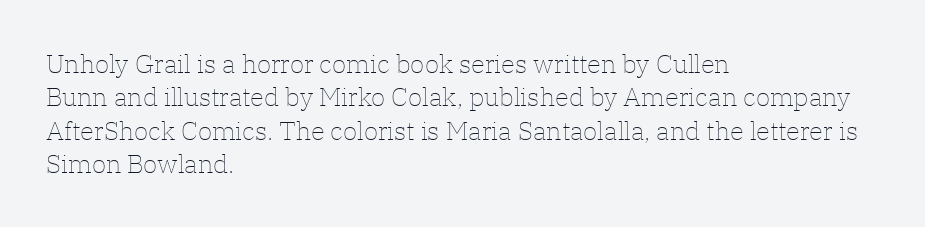
{"italic": "no", "bold": "no", "underline": "no", "align": "left", "line_spacing": "normal", "line_spacing_ratio": 1.28, "letter_spacing": "normal", "letter_spacing_em": 0.0, "glyph_px": 26}
